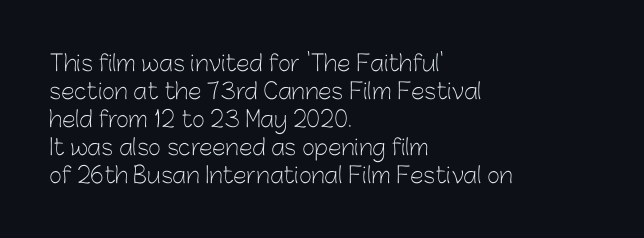
{"italic": "no", "bold": "no", "underline": "no", "align": "left", "line_spacing": "normal", "line_spacing_ratio": 1.27, "letter_spacing": "normal", "letter_spacing_em": 0.0, "glyph_px": 22}
